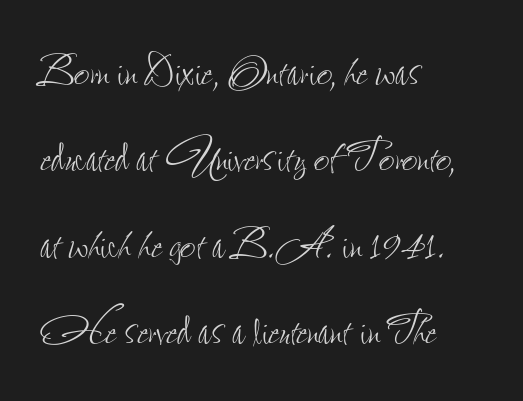
{"bold": "no", "weight": "thin", "width": "condensed", "stroke_contrast": "low", "x_height": "small", "monospaced": "no", "underline": "no", "align": "left", "line_spacing": "normal", "line_spacing_ratio": 1.57, "letter_spacing": "normal", "letter_spacing_em": 0.0, "glyph_px": 55}
